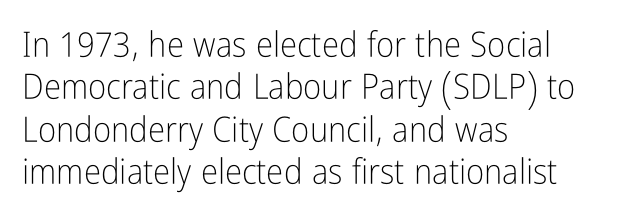
Q: Is the text bold? A: No.
Q: Is the text italic (slanted)? A: No, it is upright.
Q: Is the typeface a serif or a sans-serif typeface? A: Sans-serif.
Q: Is the text underlined? A: No.
Q: How is the paragraph aligned? A: Left-aligned.
Q: Is the spacing between letters normal or unusually wide? A: Normal.
Q: Width (condensed, normal, or wide)? A: Condensed.
Q: Stroke contrast? A: Low.
Q: x-height? A: Medium.
Q: Monospaced? A: No.
